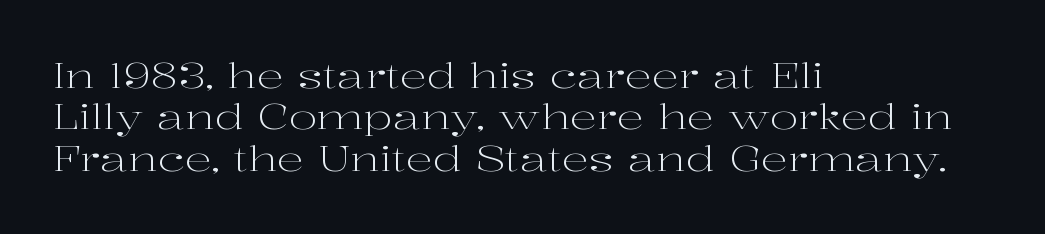
The weight tops out at a normal text grade. One-word summary of the alignment: left. Decoration check: the copy has no underline. Unlike a clean sans, this face finishes its strokes with serifs. Italic? Not at all — the glyphs are vertical. Spacing between characters is what you'd get straight out of the box.
